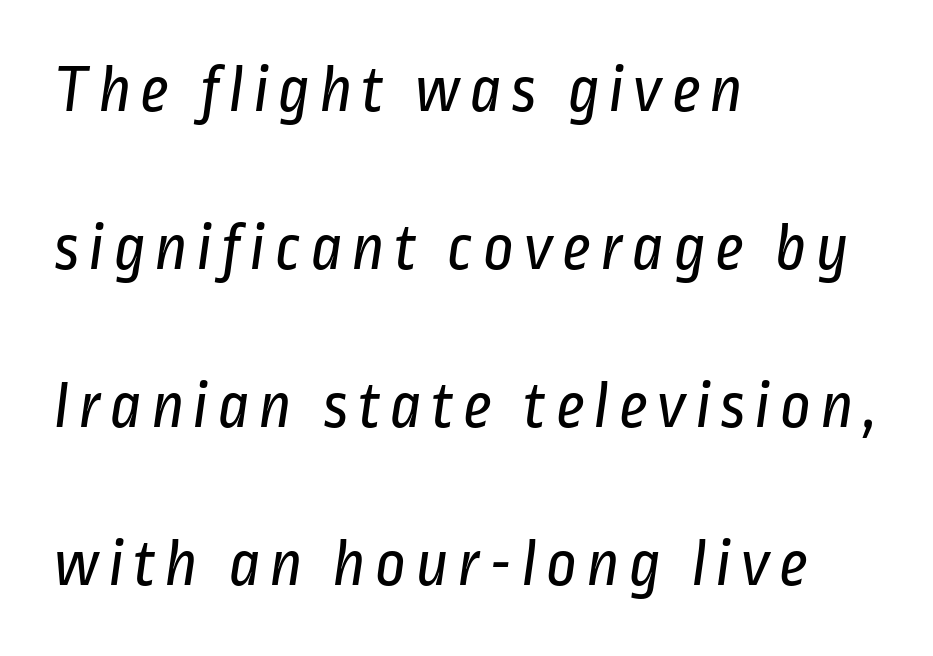
Here the designer chose a conventional face with non-uniform glyph widths. The rendering anchors every line to the left-hand side. Each stroke keeps to a modest, everyday thickness or less. Just letters on the line, the space beneath them empty. I'd call this a sans setting — the letters go barefoot. Baseline-to-baseline distance is far greater than the letter height.
